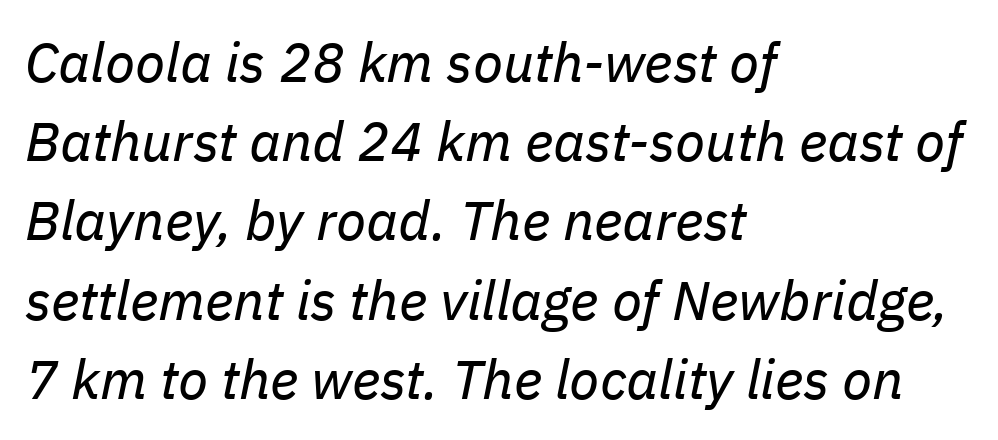
{"italic": "yes", "lean": "right", "slant_degrees": 11, "bold": "no", "weight": "regular", "width": "normal", "stroke_contrast": "low", "x_height": "medium", "monospaced": "no", "underline": "no", "align": "left", "line_spacing": "normal", "line_spacing_ratio": 1.44, "letter_spacing": "normal", "letter_spacing_em": 0.0, "glyph_px": 55}
